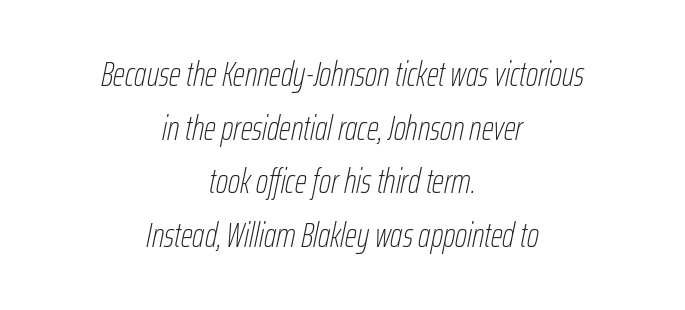
{"italic": "yes", "lean": "right", "slant_degrees": 12, "bold": "no", "weight": "thin", "width": "condensed", "stroke_contrast": "low", "x_height": "medium", "monospaced": "no", "underline": "no", "align": "center", "line_spacing": "normal", "line_spacing_ratio": 1.58, "letter_spacing": "normal", "letter_spacing_em": 0.0, "glyph_px": 34}
